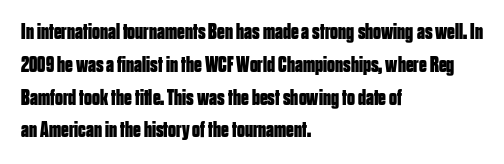
{"italic": "no", "bold": "yes", "underline": "no", "align": "left", "line_spacing": "normal", "line_spacing_ratio": 1.49, "letter_spacing": "normal", "letter_spacing_em": 0.0, "glyph_px": 22}
